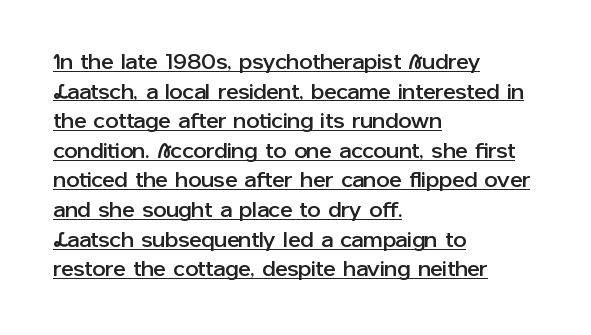
The image shows 21 px text type, upright; set left-aligned, normal line spacing (1.41x), normal letter spacing, underlined.
